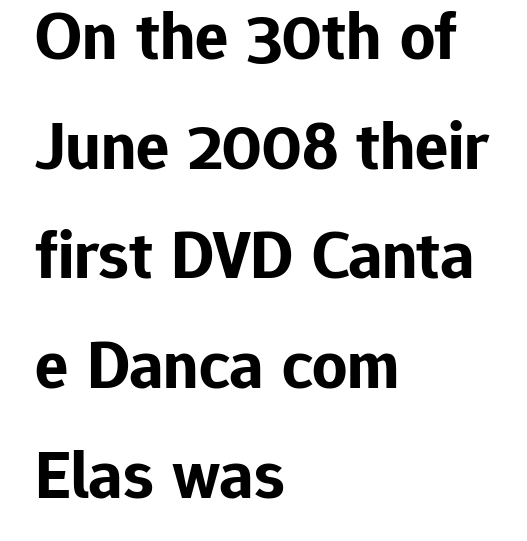
Q: Is the text bold? A: Yes.
Q: Is the text italic (slanted)? A: No, it is upright.
Q: Is the typeface a serif or a sans-serif typeface? A: Sans-serif.
Q: Is the text underlined? A: No.
Q: How is the paragraph aligned? A: Left-aligned.
Q: Is the spacing between letters normal or unusually wide? A: Normal.
Q: Is the spacing between lines tight, normal or loose? A: Normal.
Q: Width (condensed, normal, or wide)? A: Normal.
Q: Stroke contrast? A: Low.
Q: x-height? A: Medium.
Q: Monospaced? A: No.
